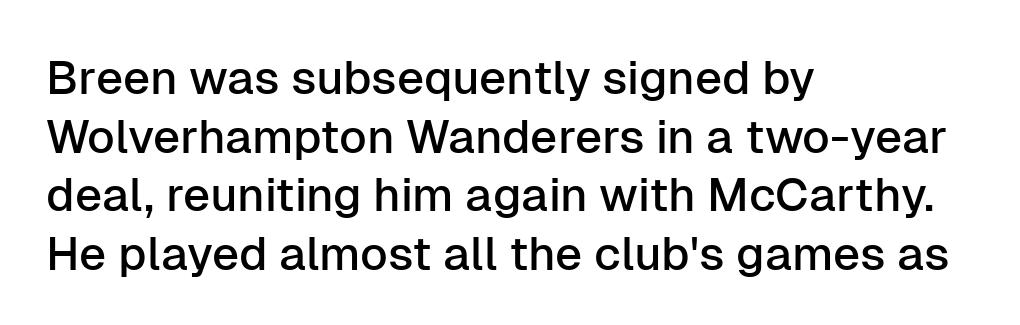
Every row of glyphs begins at an identical x-position on the left. Classification — sans serif. The letters advance in unequal steps, a hallmark of proportional type. A normal amount of white space separates one row of letters from the next. No word sits above an underline. Characters follow at the spacing the type designer built in.
